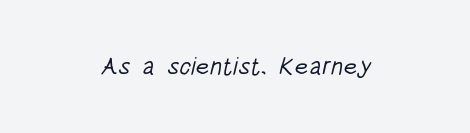
{"bold": "no", "underline": "no", "align": "center", "letter_spacing": "normal", "letter_spacing_em": 0.0, "glyph_px": 25}
